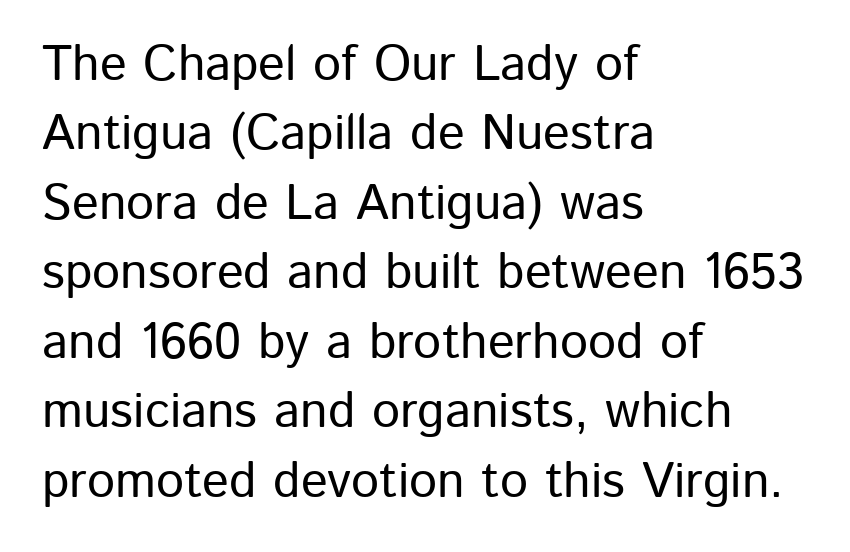
{"serif": "no", "italic": "no", "width": "normal", "stroke_contrast": "low", "x_height": "medium", "monospaced": "no", "underline": "no", "align": "left", "line_spacing": "normal", "line_spacing_ratio": 1.39, "letter_spacing": "normal", "letter_spacing_em": 0.0, "glyph_px": 50}
